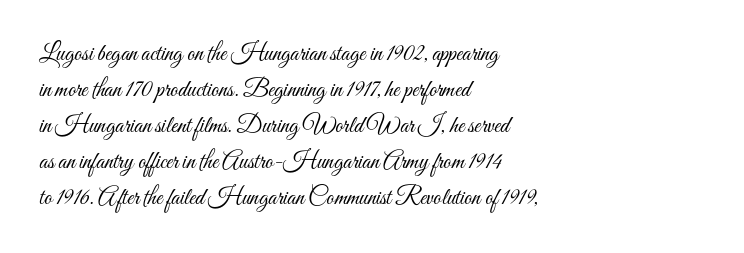
Q: Is the text bold? A: No.
Q: Is the text italic (slanted)? A: Yes.
Q: Is the text underlined? A: No.
Q: How is the paragraph aligned? A: Left-aligned.
Q: Is the spacing between letters normal or unusually wide? A: Normal.
Q: Is the spacing between lines tight, normal or loose? A: Normal.
